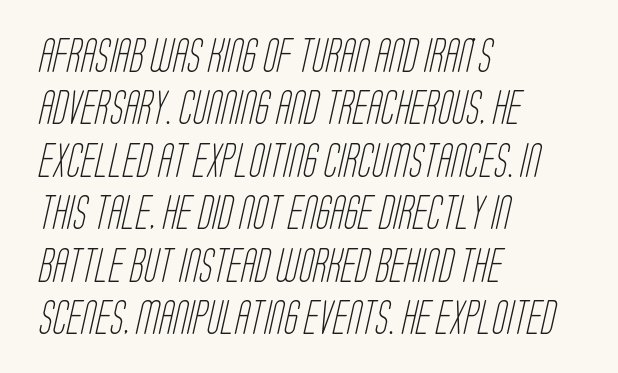
{"serif": "no", "bold": "no", "weight": "light", "width": "condensed", "stroke_contrast": "low", "x_height": "large", "monospaced": "no", "underline": "no", "align": "left", "line_spacing": "normal", "line_spacing_ratio": 1.59, "letter_spacing": "normal", "letter_spacing_em": 0.0, "glyph_px": 33}
